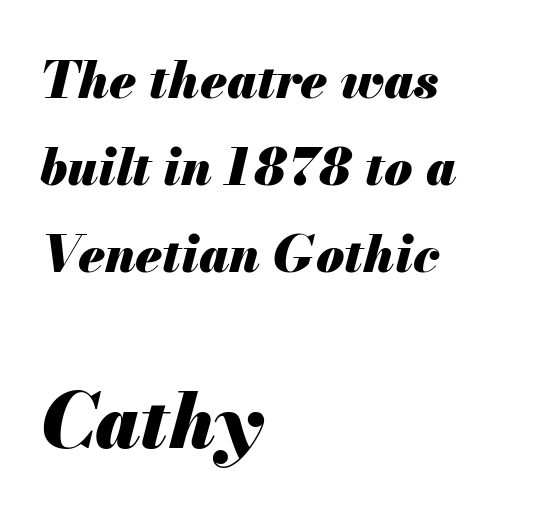
The image shows 76 px heavy type, italic (leaning right); set left-aligned, line spacing 1.71x, normal letter spacing, not underlined; the second (bottom) block is 1.49x larger; medium stroke contrast and a small x-height.
